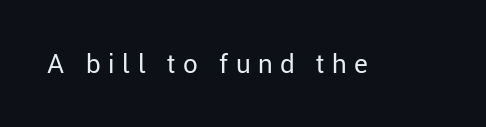
The image shows 26 px text type, upright; set unusually wide letter spacing (+0.29 em), not underlined.
